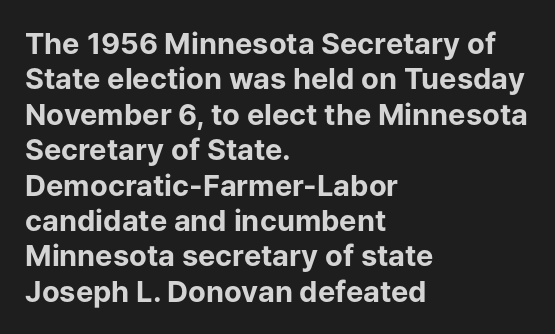
Q: Is the text bold? A: Yes.
Q: Is the text italic (slanted)? A: No, it is upright.
Q: Is the typeface a serif or a sans-serif typeface? A: Sans-serif.
Q: Is the text underlined? A: No.
Q: How is the paragraph aligned? A: Left-aligned.
Q: Is the spacing between letters normal or unusually wide? A: Normal.
Q: Width (condensed, normal, or wide)? A: Normal.
Q: Stroke contrast? A: Low.
Q: x-height? A: Medium.
Q: Monospaced? A: No.
